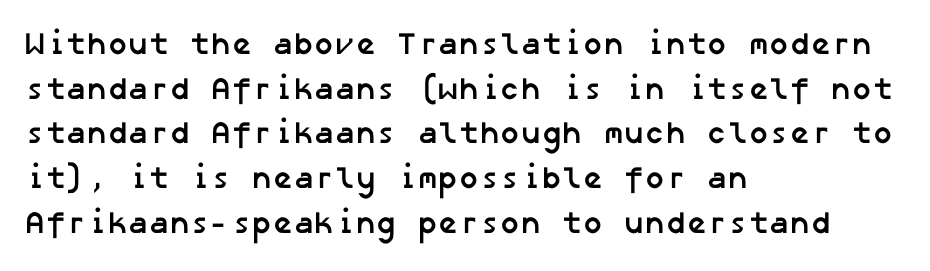
{"serif": "no", "bold": "yes", "weight": "semibold", "width": "normal", "stroke_contrast": "low", "x_height": "medium", "underline": "no", "align": "left", "line_spacing": "normal", "line_spacing_ratio": 1.44, "letter_spacing": "normal", "letter_spacing_em": 0.0, "glyph_px": 31}
